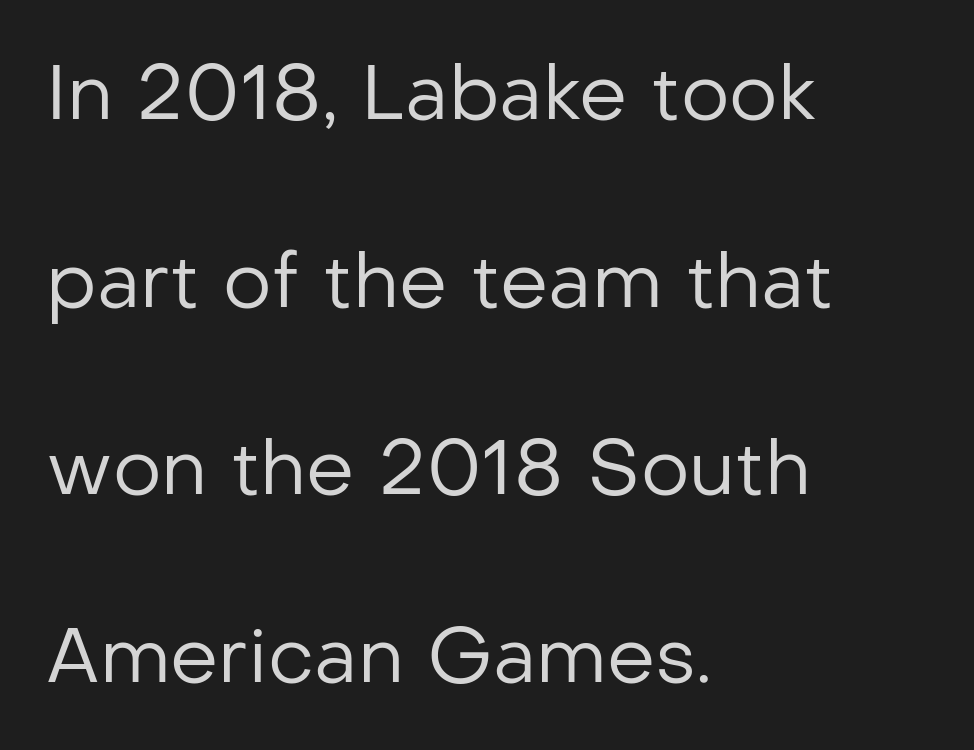
The image shows 76 px regular-weight sans-serif type, upright; set left-aligned, loose line spacing (2.47x), normal letter spacing, not underlined; low stroke contrast and a medium x-height.
